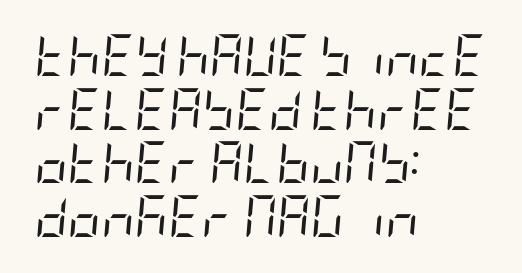
The image shows 41 px regular-weight, condensed type, italic (leaning right); set left-aligned, normal line spacing (1.31x), normal letter spacing, not underlined; low stroke contrast and a large x-height.
